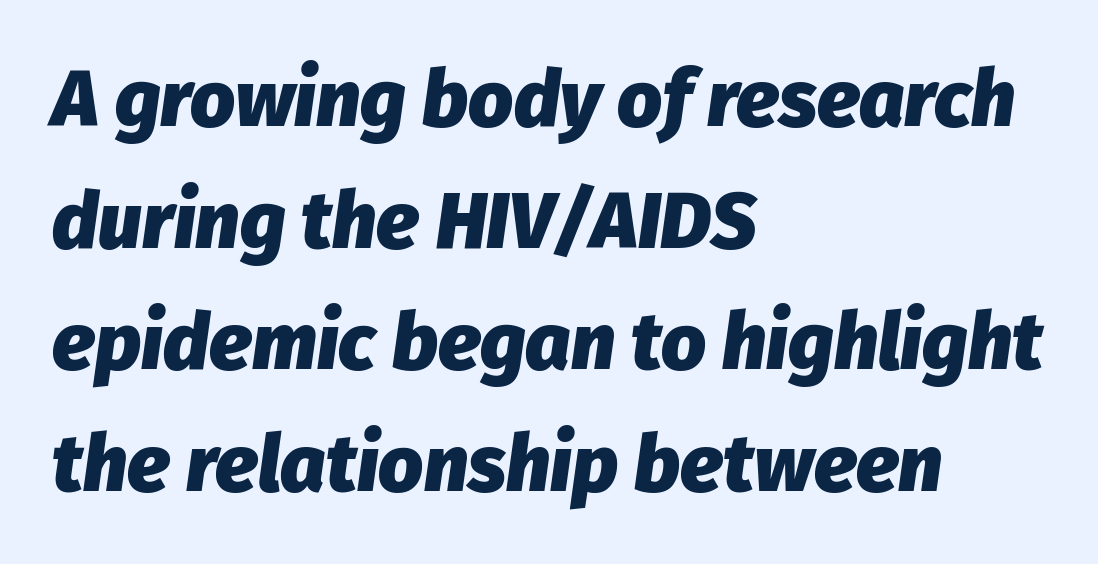
How would I describe the line gaps? Plain and ordinary. Students, note that the glyphs here touch the page at normal intervals. The letters advance in unequal steps, a hallmark of proportional type. The lines in this sample share a left origin and differ only in where they stop. Decoration check: the copy has no underline. Stroke thickness is high; the sample reads as a true bold.
